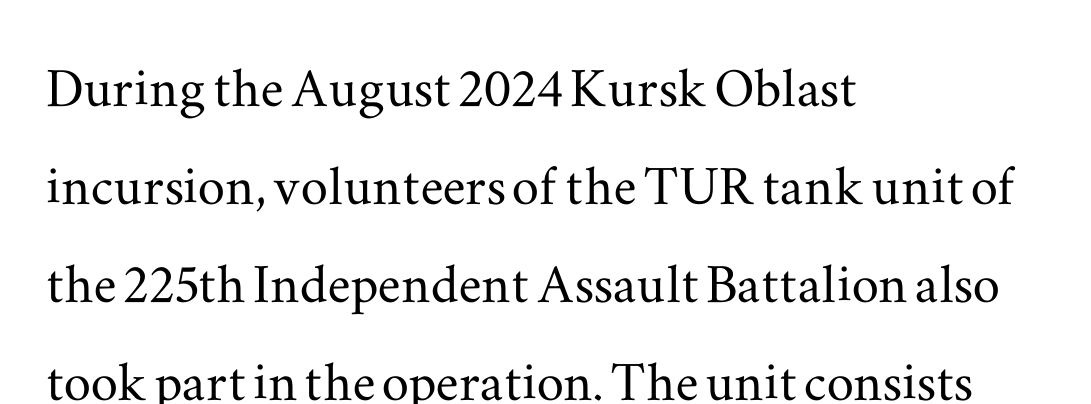
{"serif": "yes", "italic": "no", "width": "wide", "stroke_contrast": "medium", "x_height": "small", "monospaced": "no", "underline": "no", "align": "left", "line_spacing": "normal", "line_spacing_ratio": 1.44, "letter_spacing": "normal", "letter_spacing_em": 0.0, "glyph_px": 68}
